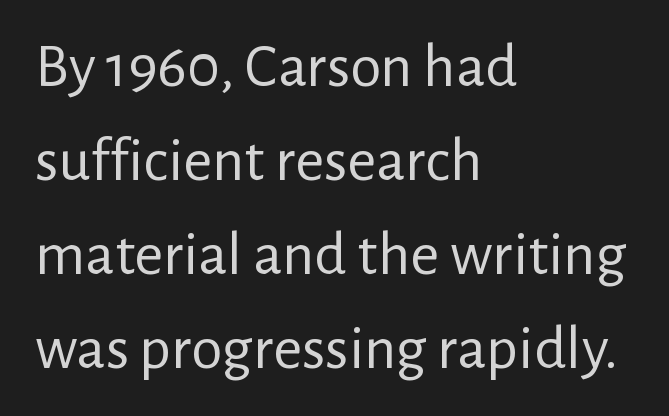
Q: Is the text bold? A: No.
Q: Is the text italic (slanted)? A: No, it is upright.
Q: Is the typeface a serif or a sans-serif typeface? A: Sans-serif.
Q: Is the text underlined? A: No.
Q: How is the paragraph aligned? A: Left-aligned.
Q: Is the spacing between letters normal or unusually wide? A: Normal.
Q: Is the spacing between lines tight, normal or loose? A: Normal.
Q: Width (condensed, normal, or wide)? A: Normal.
Q: Stroke contrast? A: Low.
Q: x-height? A: Medium.
Q: Monospaced? A: No.
